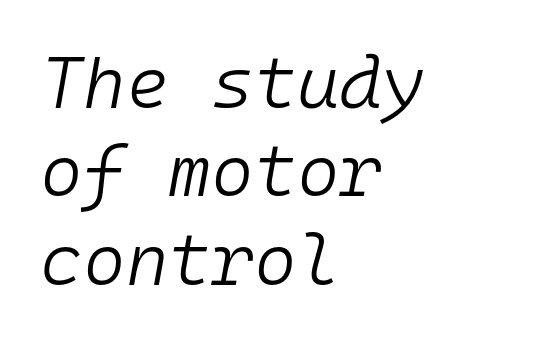
{"italic": "yes", "lean": "right", "slant_degrees": 10, "bold": "no", "weight": "light", "width": "normal", "stroke_contrast": "low", "x_height": "medium", "monospaced": "yes", "underline": "no", "align": "left", "line_spacing_ratio": 1.21, "letter_spacing": "normal", "letter_spacing_em": 0.0, "glyph_px": 73}
